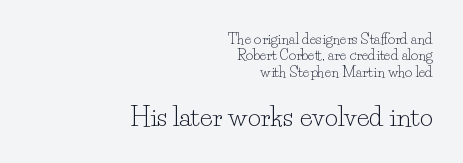
{"italic": "no", "bold": "no", "underline": "no", "align": "right", "line_spacing_ratio": 1.17, "letter_spacing": "normal", "letter_spacing_em": 0.0, "larger_block": "second", "size_ratio": 1.86, "glyph_px": 26}
